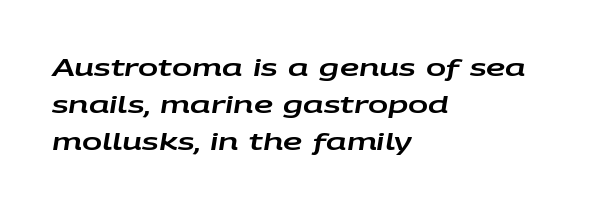
Vertical spacing — default. The strip under each line holds only bare page. The paragraph shown leans on its left margin. The letters sit at their default tracking, neither squeezed nor spread.
